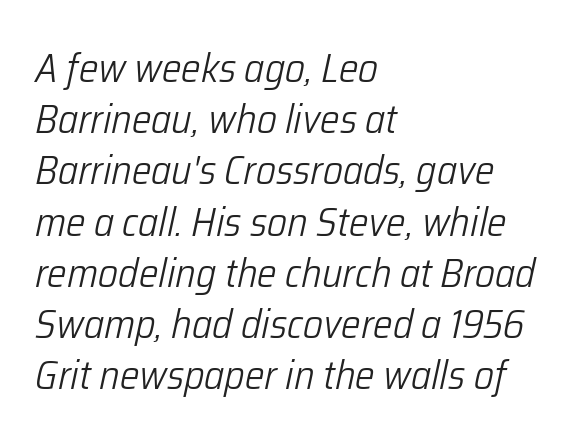
The line texture is even and compact thanks to regular tracking. These lines sit exactly where default settings would place them. Think of a printed novel: that variable character pitch is what you see here. The strokes are not fattened; the text isn't bold. Short and long lines alike share a common starting point at left.
